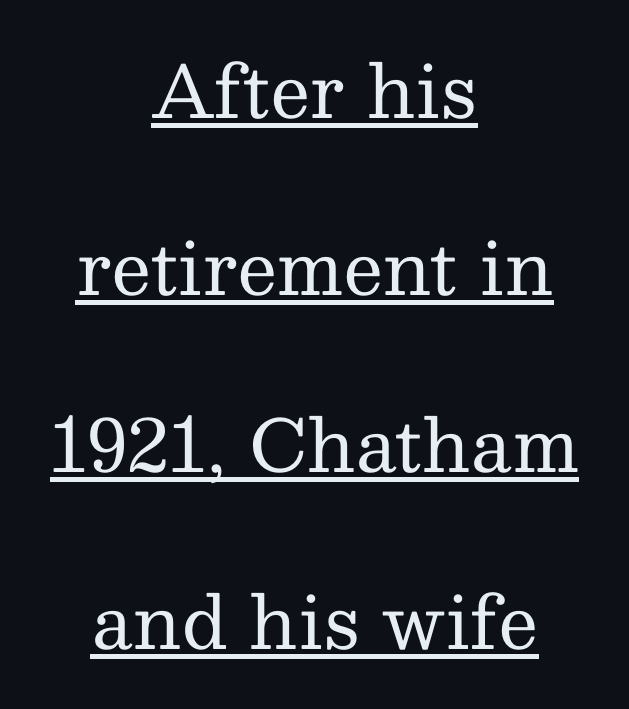
{"serif": "yes", "italic": "no", "bold": "no", "weight": "regular", "width": "normal", "stroke_contrast": "medium", "x_height": "medium", "monospaced": "no", "underline": "yes", "align": "center", "line_spacing": "loose", "line_spacing_ratio": 2.46, "letter_spacing": "normal", "letter_spacing_em": 0.0, "glyph_px": 72}
